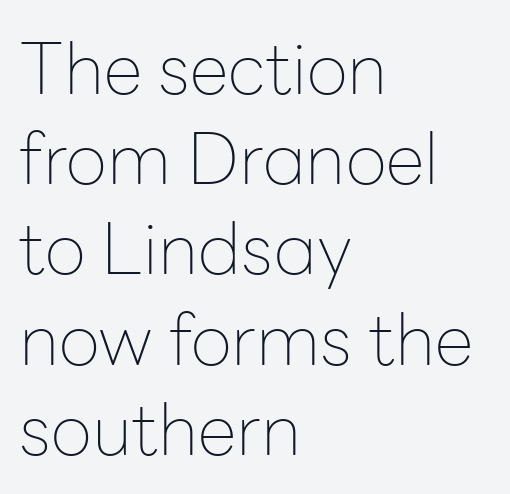
{"serif": "no", "italic": "no", "bold": "no", "weight": "thin", "width": "normal", "stroke_contrast": "low", "x_height": "medium", "monospaced": "no", "underline": "no", "align": "left", "line_spacing": "normal", "line_spacing_ratio": 1.27, "letter_spacing": "normal", "letter_spacing_em": 0.0, "glyph_px": 71}
